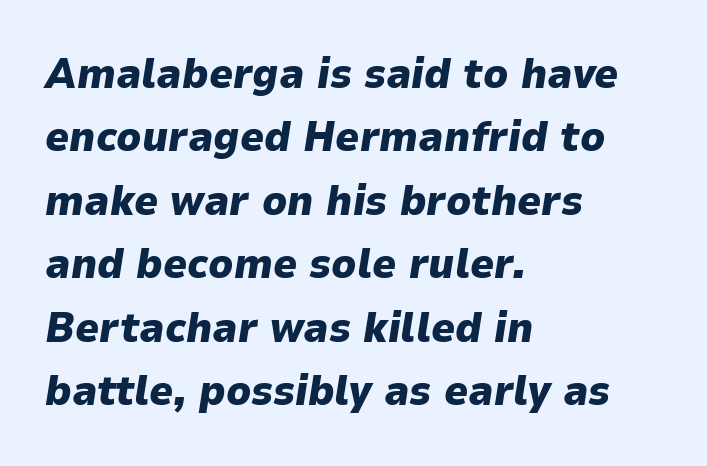
The image shows 42 px heavy type, italic (leaning right); set left-aligned, normal line spacing (1.51x), normal letter spacing, not underlined; low stroke contrast and a medium x-height.
